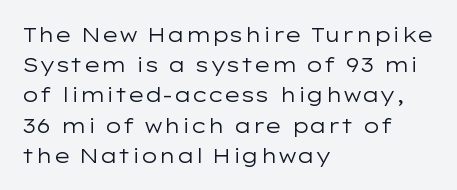
{"italic": "no", "bold": "no", "underline": "no", "align": "left", "line_spacing": "normal", "line_spacing_ratio": 1.51, "letter_spacing": "normal", "letter_spacing_em": 0.0, "glyph_px": 20}
